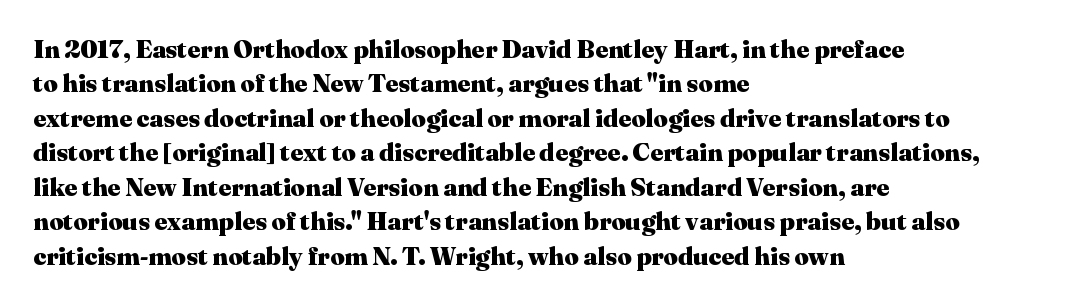
The image shows 25 px bold type, upright; set left-aligned, normal line spacing (1.38x), normal letter spacing, not underlined.
